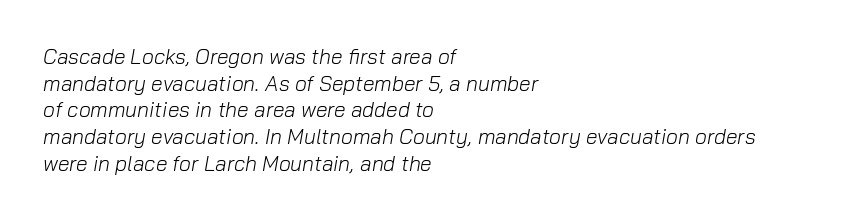
{"italic": "yes", "lean": "right", "slant_degrees": 10, "bold": "no", "underline": "no", "align": "left", "line_spacing": "normal", "line_spacing_ratio": 1.27, "letter_spacing": "normal", "letter_spacing_em": 0.0, "glyph_px": 21}
